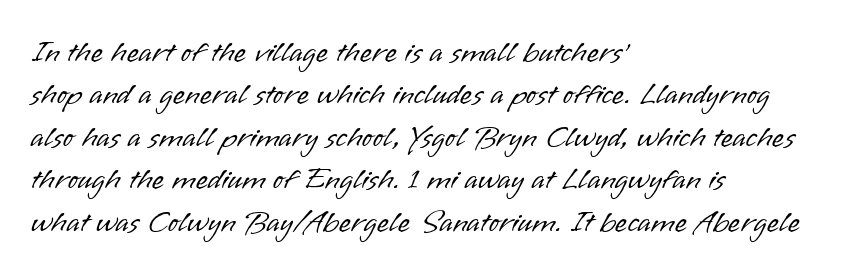
{"serif": "no", "bold": "no", "weight": "light", "width": "normal", "stroke_contrast": "low", "x_height": "small", "monospaced": "no", "underline": "no", "align": "left", "line_spacing": "normal", "line_spacing_ratio": 1.37, "letter_spacing": "normal", "letter_spacing_em": 0.0, "glyph_px": 31}
